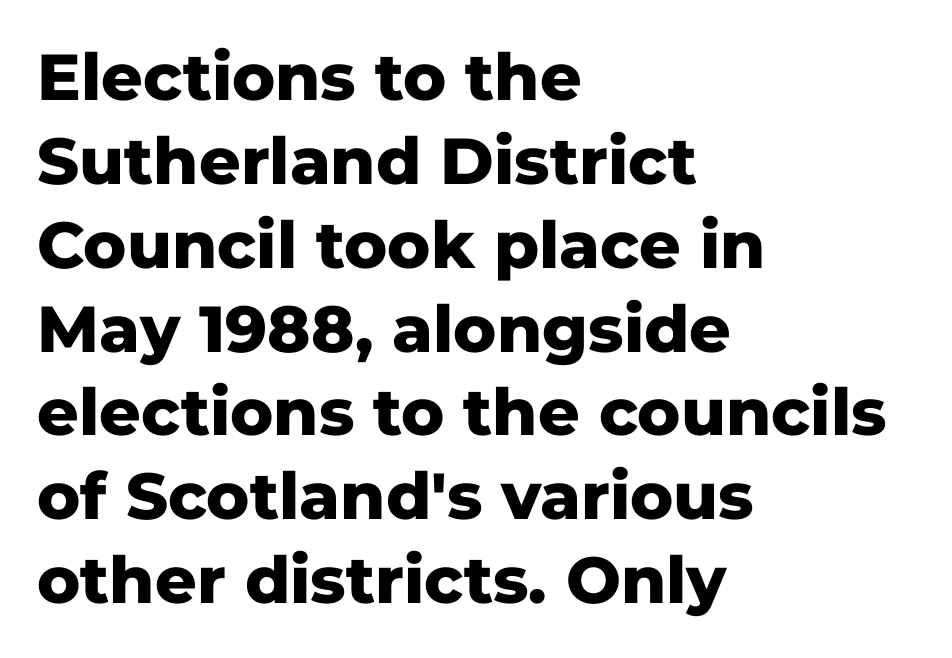
{"serif": "no", "italic": "no", "bold": "yes", "weight": "heavy", "width": "normal", "stroke_contrast": "low", "x_height": "medium", "monospaced": "no", "underline": "no", "align": "left", "line_spacing": "normal", "line_spacing_ratio": 1.29, "letter_spacing": "normal", "letter_spacing_em": 0.0, "glyph_px": 65}
